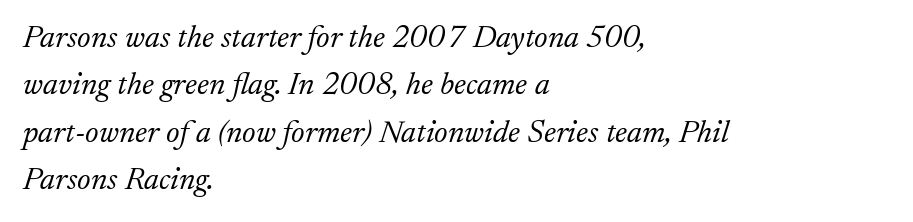
{"serif": "yes", "italic": "yes", "lean": "right", "slant_degrees": 17, "bold": "no", "weight": "light", "width": "normal", "stroke_contrast": "low", "x_height": "small", "monospaced": "no", "underline": "no", "align": "left", "line_spacing": "normal", "line_spacing_ratio": 1.48, "letter_spacing": "normal", "letter_spacing_em": 0.0, "glyph_px": 32}
